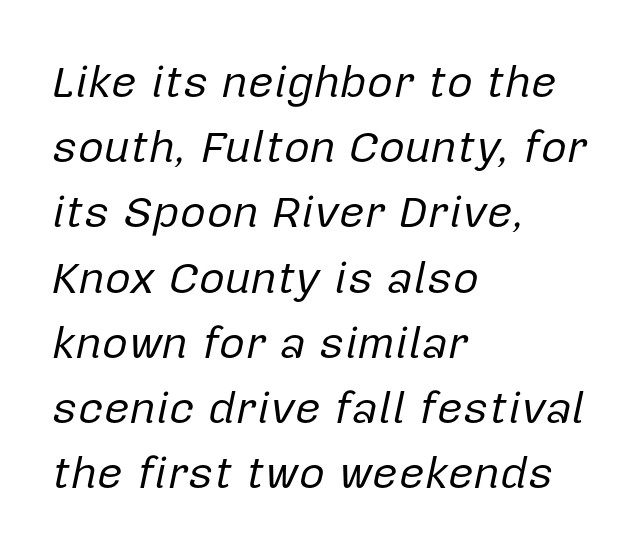
{"italic": "yes", "lean": "right", "slant_degrees": 12, "bold": "no", "weight": "regular", "width": "normal", "stroke_contrast": "low", "x_height": "medium", "monospaced": "no", "underline": "no", "align": "left", "line_spacing": "normal", "line_spacing_ratio": 1.45, "letter_spacing": "normal", "letter_spacing_em": 0.0, "glyph_px": 45}
